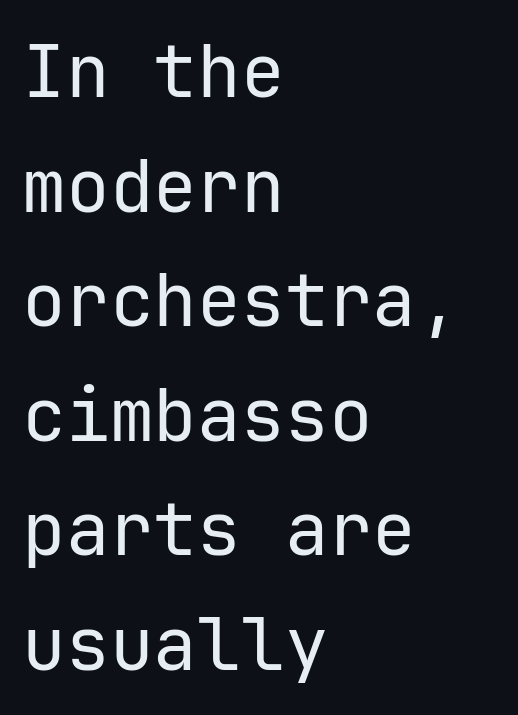
The image shows 73 px regular-weight sans-serif type, upright; set left-aligned, normal line spacing (1.57x), normal letter spacing, not underlined; low stroke contrast and a medium x-height.
